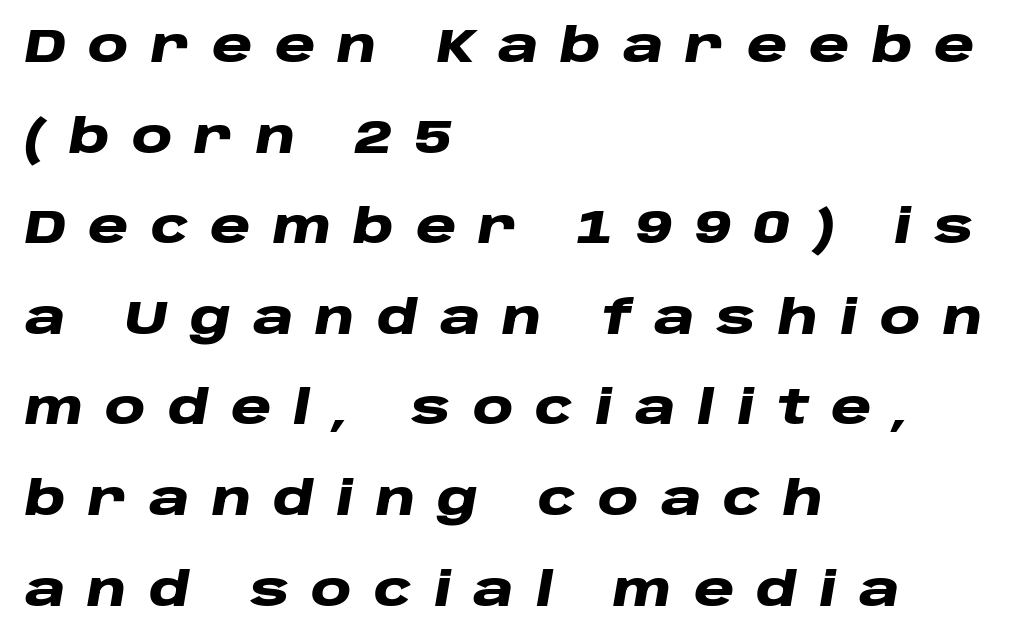
These lines are set flush left with a ragged right edge. Yep, that's italic — everything's leaning. Glyph-to-glyph distance is far greater than everyday printed text. This sample trades compactness for vertical openness between lines. Typographic density is high because the face is bold. The specimen omits any rule beneath the text block's lines.
